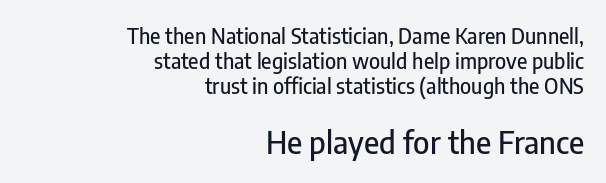
{"serif": "no", "italic": "no", "width": "condensed", "stroke_contrast": "low", "x_height": "medium", "monospaced": "no", "underline": "no", "align": "right", "line_spacing_ratio": 1.19, "letter_spacing": "normal", "letter_spacing_em": 0.0, "larger_block": "second", "size_ratio": 1.48, "glyph_px": 31}
